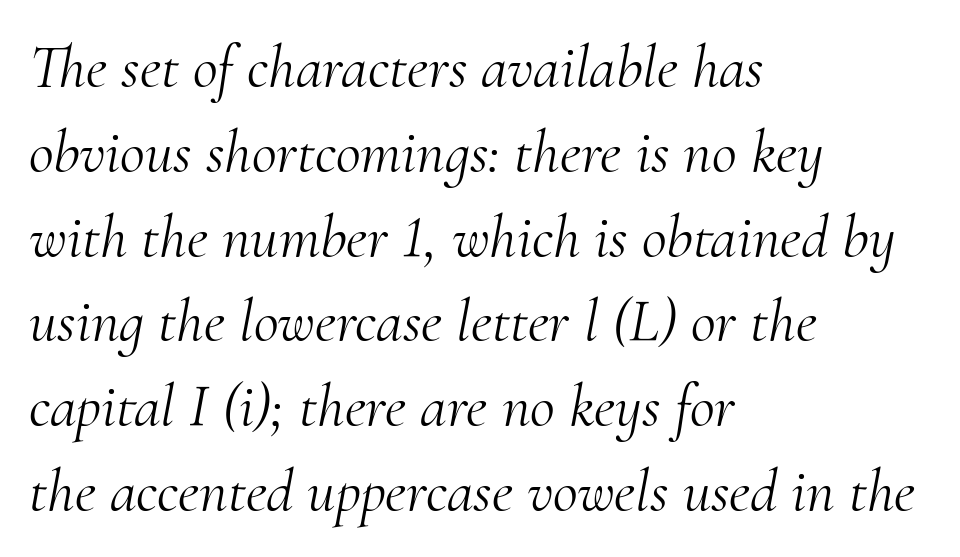
{"serif": "yes", "italic": "yes", "lean": "right", "slant_degrees": 10, "bold": "no", "weight": "light", "width": "normal", "stroke_contrast": "medium", "x_height": "small", "monospaced": "no", "underline": "no", "align": "left", "line_spacing": "normal", "line_spacing_ratio": 1.39, "letter_spacing": "normal", "letter_spacing_em": 0.0, "glyph_px": 61}
